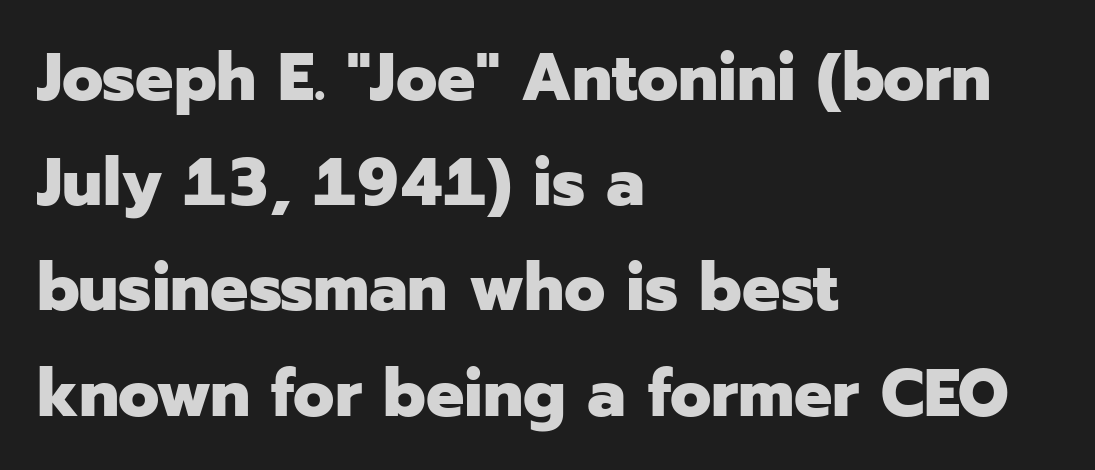
{"serif": "no", "italic": "no", "bold": "yes", "weight": "heavy", "width": "normal", "stroke_contrast": "low", "x_height": "medium", "monospaced": "no", "underline": "no", "align": "left", "line_spacing": "normal", "line_spacing_ratio": 1.57, "letter_spacing": "normal", "letter_spacing_em": 0.0, "glyph_px": 67}
